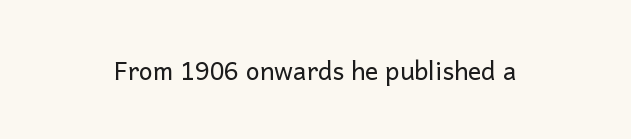
Q: Is the text bold? A: No.
Q: Is the text italic (slanted)? A: No, it is upright.
Q: Is the text underlined? A: No.
Q: Is the spacing between letters normal or unusually wide? A: Normal.
